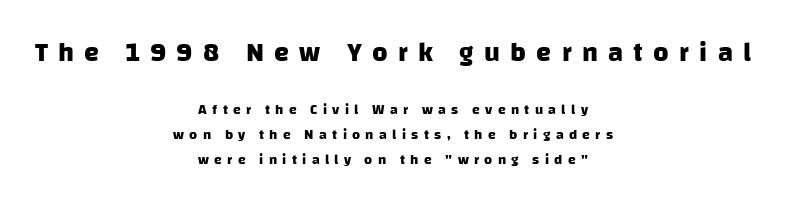
The image shows 27 px bold type; set centered, line spacing 1.77x, unusually wide letter spacing (+0.38 em), not underlined; the first (top) block is 1.93x larger.
